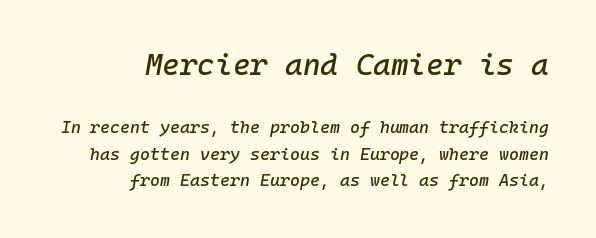
Look at the glyph heights: the upper group is clearly the bigger setting. Each line ends at the same right margin while the left side varies. Just letters on the line, the space beneath them empty. Honestly, the row spacing looks completely unremarkable. Is this a fixed-width face? Yes — each glyph sits in an identical cell.
